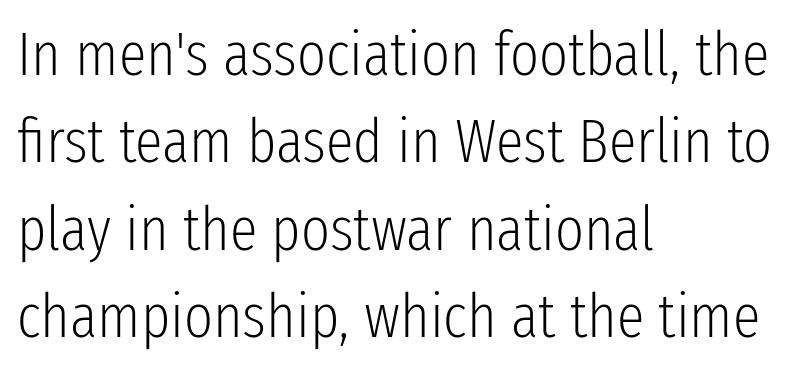
The image shows 62 px light, condensed sans-serif type, upright; set left-aligned, normal line spacing (1.41x), normal letter spacing, not underlined; low stroke contrast and a medium x-height.
